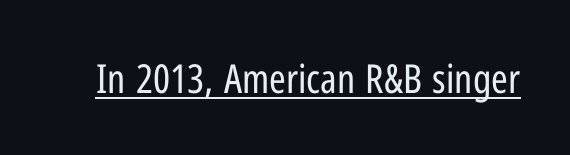
Honestly, the letter spacing is just normal — you wouldn't notice it. Somebody hit Ctrl+U on this one — the words are underlined. Character widths vary here, with narrow letters taking less room than wide ones. Weight: regular or lighter.
